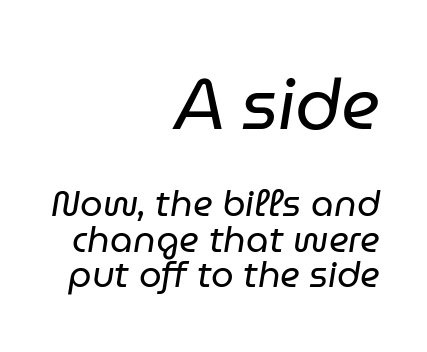
Q: Is the text bold? A: No.
Q: Is the text italic (slanted)? A: Yes, it leans right by about 9 degrees.
Q: Is the text underlined? A: No.
Q: How is the paragraph aligned? A: Right-aligned.
Q: Is the spacing between letters normal or unusually wide? A: Normal.
Q: Is the spacing between lines tight, normal or loose? A: Tight.
Q: Which block of text is set in a larger size, the first (top) or the second (bottom)? A: The first (top) one.
Q: Width (condensed, normal, or wide)? A: Normal.
Q: Stroke contrast? A: Low.
Q: x-height? A: Medium.
Q: Monospaced? A: No.
